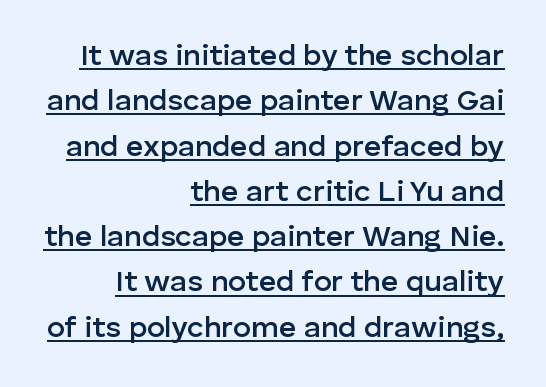
The image shows 30 px semibold sans-serif type, upright; set right-aligned, normal line spacing (1.51x), normal letter spacing, underlined; low stroke contrast and a medium x-height.
